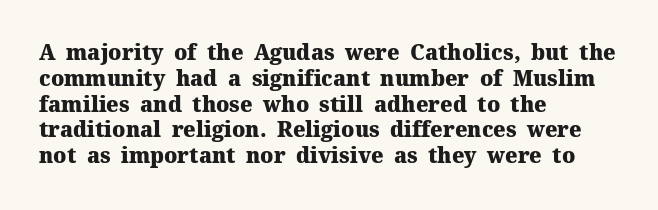
Q: Is the text bold? A: Yes.
Q: Is the text italic (slanted)? A: No, it is upright.
Q: Is the text underlined? A: No.
Q: How is the paragraph aligned? A: Left-aligned.
Q: Is the spacing between letters normal or unusually wide? A: Normal.
